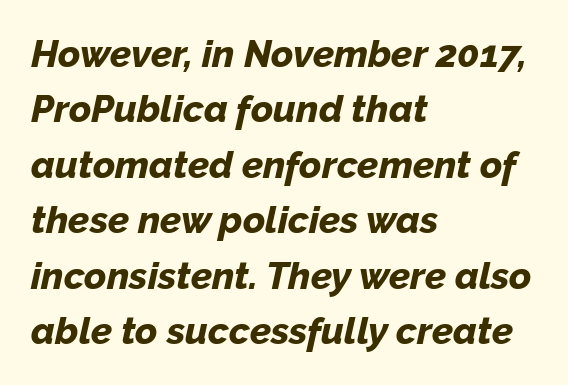
{"italic": "yes", "lean": "right", "slant_degrees": 12, "bold": "yes", "weight": "bold", "width": "normal", "stroke_contrast": "low", "x_height": "medium", "monospaced": "no", "underline": "no", "align": "left", "line_spacing": "normal", "line_spacing_ratio": 1.46, "letter_spacing": "normal", "letter_spacing_em": 0.0, "glyph_px": 38}
